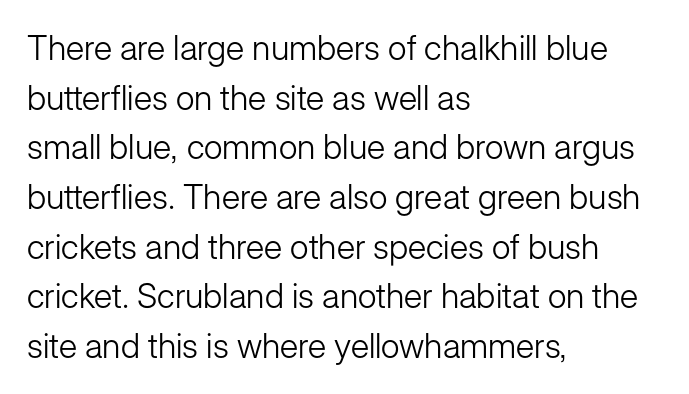
The image shows 34 px light sans-serif type, upright; set left-aligned, normal line spacing (1.46x), normal letter spacing, not underlined; low stroke contrast and a medium x-height.
